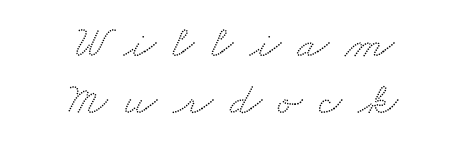
The image shows 46 px wide serif type; set centered, line spacing 1.24x, unusually wide letter spacing (+0.35 em), not underlined; medium stroke contrast and a small x-height.
